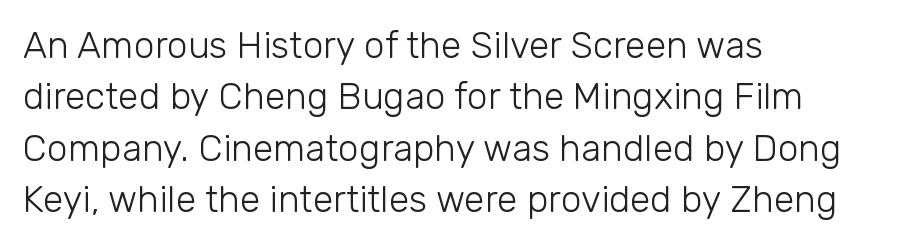
{"serif": "no", "italic": "no", "bold": "no", "weight": "light", "width": "normal", "stroke_contrast": "low", "x_height": "medium", "monospaced": "no", "underline": "no", "align": "left", "line_spacing": "normal", "line_spacing_ratio": 1.39, "letter_spacing": "normal", "letter_spacing_em": 0.0, "glyph_px": 37}
